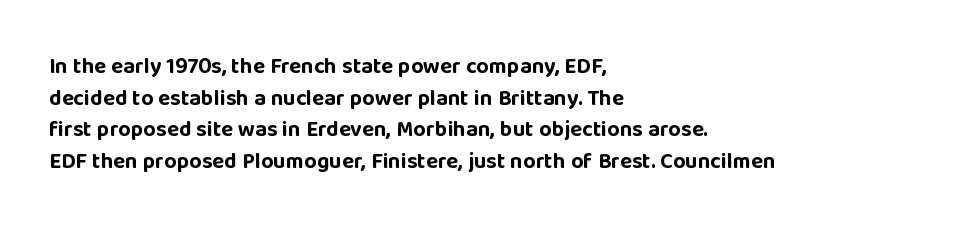
The image shows 22 px bold type, upright; set left-aligned, normal line spacing (1.44x), normal letter spacing, not underlined.
